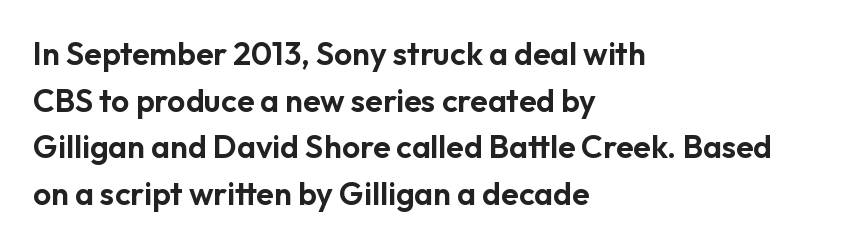
The image shows 32 px sans-serif type, upright; set left-aligned, normal line spacing (1.46x), normal letter spacing, not underlined; low stroke contrast and a medium x-height.
